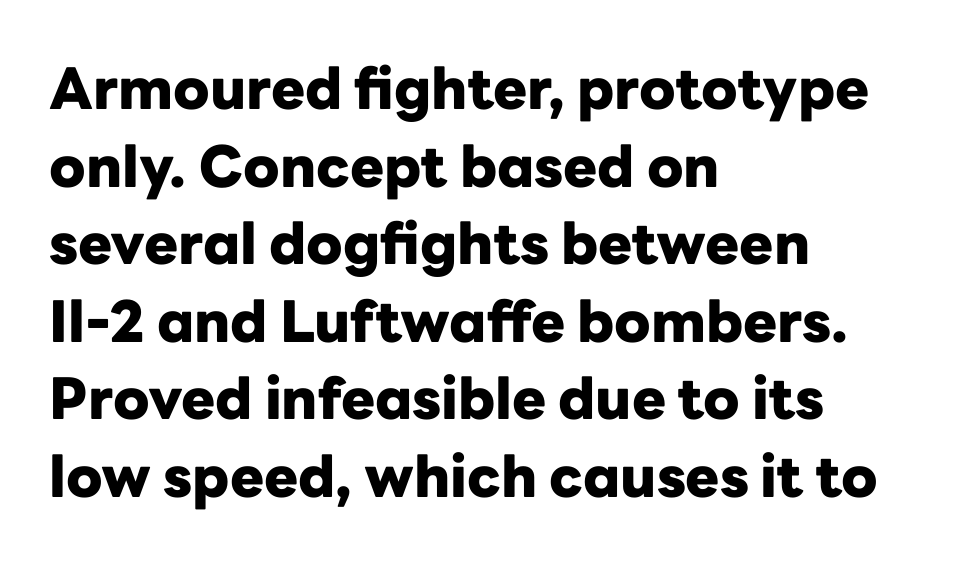
{"serif": "no", "italic": "no", "bold": "yes", "weight": "heavy", "width": "normal", "stroke_contrast": "low", "x_height": "medium", "monospaced": "no", "underline": "no", "align": "left", "line_spacing": "normal", "line_spacing_ratio": 1.36, "letter_spacing": "normal", "letter_spacing_em": 0.0, "glyph_px": 57}
